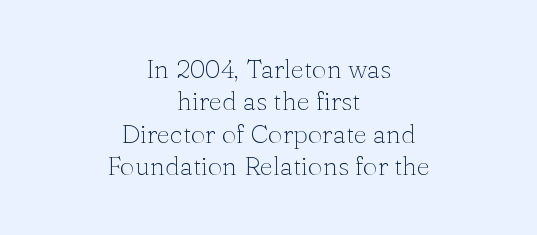
{"italic": "no", "bold": "no", "underline": "no", "align": "center", "line_spacing": "normal", "line_spacing_ratio": 1.25, "letter_spacing": "normal", "letter_spacing_em": 0.0, "glyph_px": 26}
